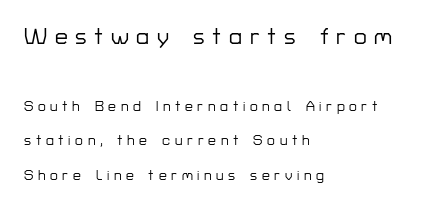
Q: Is the text italic (slanted)? A: No, it is upright.
Q: Is the text underlined? A: No.
Q: How is the paragraph aligned? A: Left-aligned.
Q: Is the spacing between letters normal or unusually wide? A: Unusually wide.
Q: Is the spacing between lines tight, normal or loose? A: Loose.
Q: Which block of text is set in a larger size, the first (top) or the second (bottom)? A: The first (top) one.
